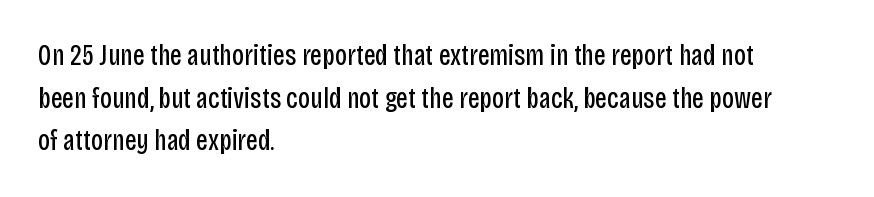
It's the straight-up-and-down kind of type. Check where the strokes stop: nothing finishes them off — pure sans. Has an underline been added? It has not. No letter is thick-stroked: the sample isn't bold. The rendering uses a moderate line-height, typical for paragraphs.
